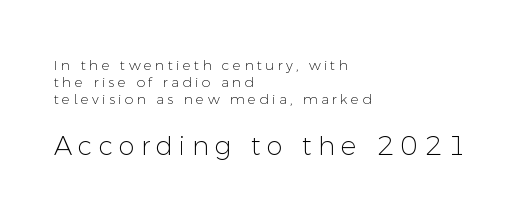
The type sits square on the baseline with zero lean. These lines are set flush left with a ragged right edge. Tracking value appears strongly positive — letters spread wide. Visually, the bottom section dominates because its glyphs are scaled up. Is the stroke heavy? The answer is a plain regular-or-lighter.
